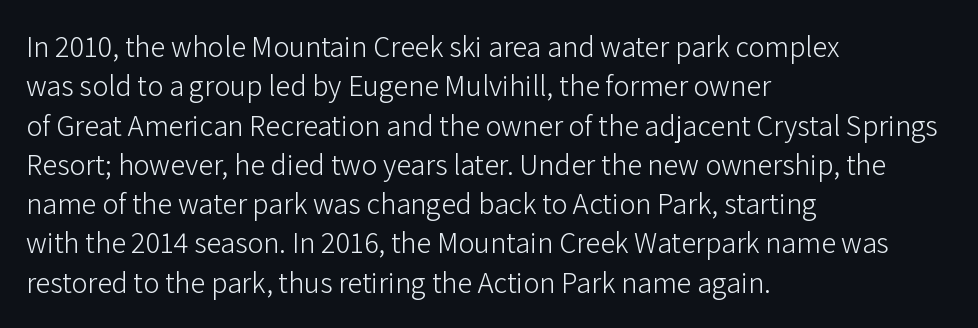
Anything drawn beneath the words? Only blank space. The rendering shows plain stroke endings on the letterforms — a sans-serif design. This rendering uses left alignment, leaving the right contour irregular. These lines were composed using upright roman letters. The letters advance in unequal steps, a hallmark of proportional type.
